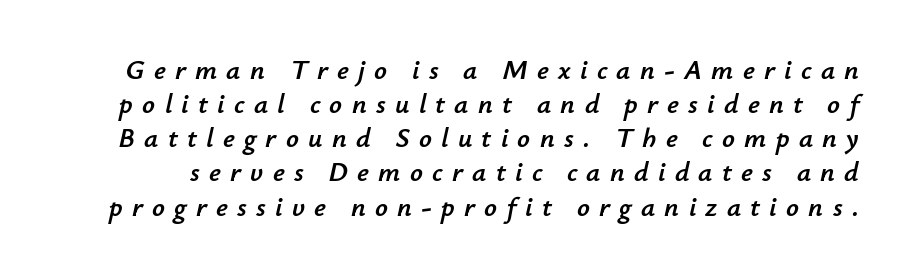
{"italic": "yes", "lean": "right", "slant_degrees": 12, "width": "normal", "stroke_contrast": "low", "x_height": "small", "monospaced": "no", "underline": "no", "line_spacing_ratio": 1.22, "letter_spacing": "wide", "letter_spacing_em": 0.33, "glyph_px": 28}
